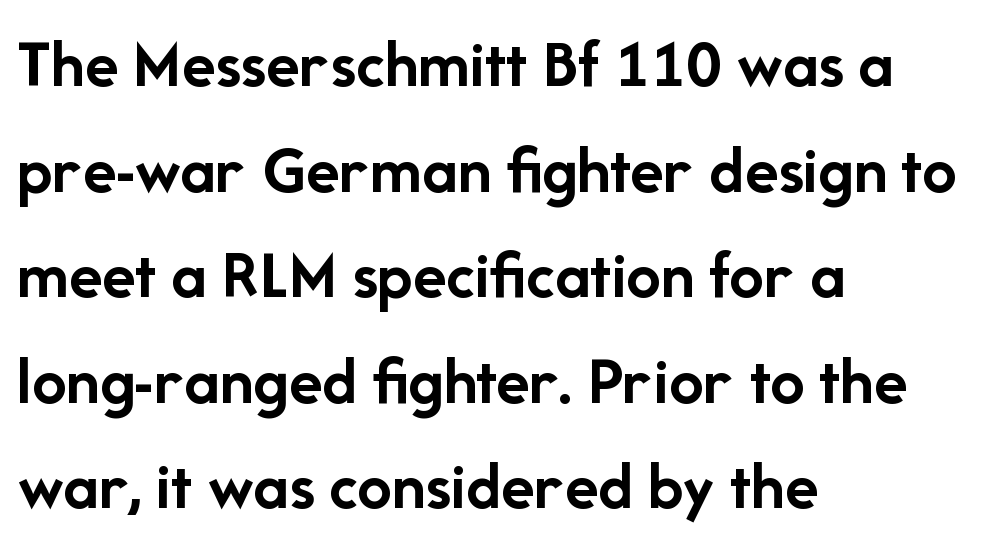
The font is running at its bold setting. The glyphs are unaccompanied by any horizontal stroke below them. Is the letter spacing exaggerated? No — it looks like the ordinary default. Do the characters align in a grid? No, the font is proportional. Unlike a traditional serif, this face leaves its strokes unadorned. The line-height multiplier appears to be the usual default.
